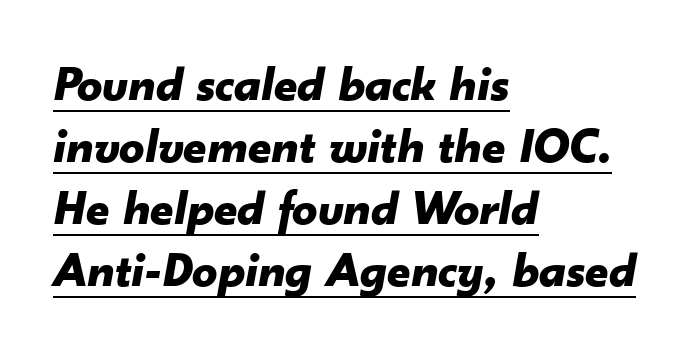
{"italic": "yes", "lean": "right", "slant_degrees": 10, "bold": "yes", "weight": "bold", "width": "normal", "stroke_contrast": "low", "x_height": "small", "monospaced": "no", "underline": "yes", "align": "left", "line_spacing_ratio": 1.24, "letter_spacing": "normal", "letter_spacing_em": 0.0, "glyph_px": 50}
